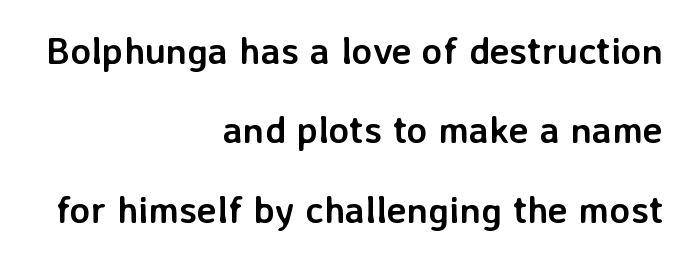
The image shows 38 px semibold sans-serif type, upright; set right-aligned, loose line spacing (2.09x), normal letter spacing, not underlined; low stroke contrast and a medium x-height.
